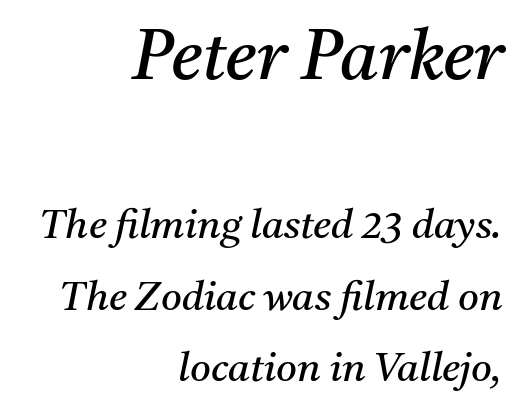
Q: Is the text bold? A: No.
Q: Is the text italic (slanted)? A: Yes, it leans right by about 11 degrees.
Q: Is the typeface a serif or a sans-serif typeface? A: Serif.
Q: Is the text underlined? A: No.
Q: How is the paragraph aligned? A: Right-aligned.
Q: Is the spacing between letters normal or unusually wide? A: Normal.
Q: Which block of text is set in a larger size, the first (top) or the second (bottom)? A: The first (top) one.
Q: Width (condensed, normal, or wide)? A: Normal.
Q: Stroke contrast? A: Medium.
Q: x-height? A: Medium.
Q: Monospaced? A: No.
